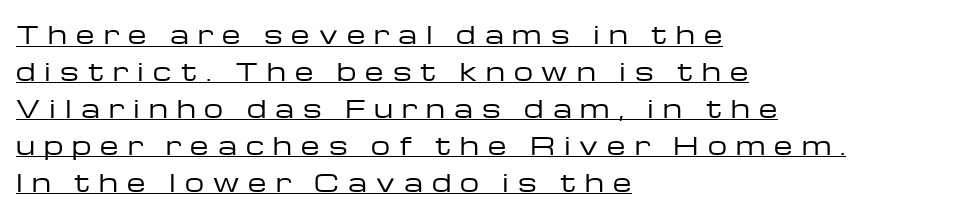
In CSS terms this would be text-align: left. Line spacing here is normal. The passage shown is underscored from start to finish. Is the type heavy? It reads as light-to-regular instead. Vertical strokes here are truly vertical.
